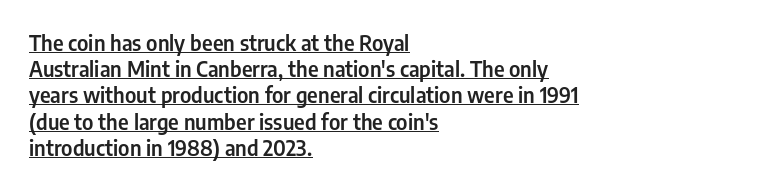
Q: Is the text italic (slanted)? A: No, it is upright.
Q: Is the text underlined? A: Yes.
Q: How is the paragraph aligned? A: Left-aligned.
Q: Is the spacing between letters normal or unusually wide? A: Normal.
Q: Is the spacing between lines tight, normal or loose? A: Normal.
